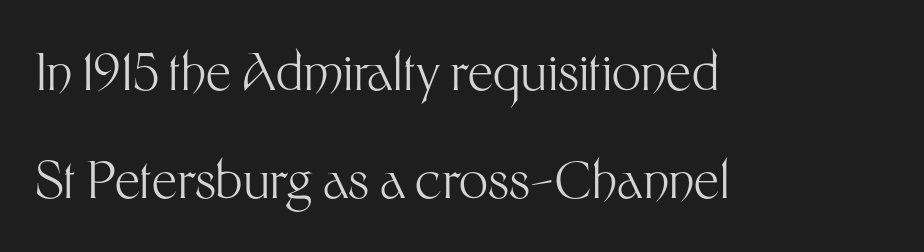
The image shows 51 px light sans-serif type, upright; set left-aligned, loose line spacing (2.12x), normal letter spacing, not underlined; medium stroke contrast and a medium x-height.
